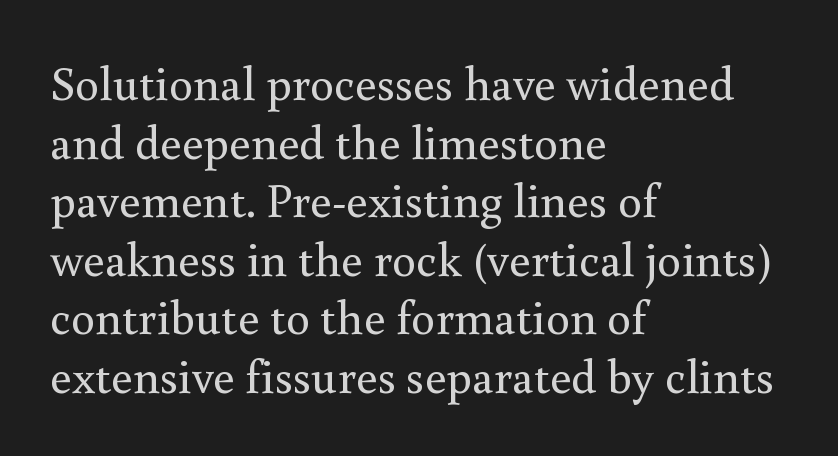
Q: Is the text bold? A: No.
Q: Is the text italic (slanted)? A: No, it is upright.
Q: Is the typeface a serif or a sans-serif typeface? A: Serif.
Q: Is the text underlined? A: No.
Q: How is the paragraph aligned? A: Left-aligned.
Q: Is the spacing between letters normal or unusually wide? A: Normal.
Q: Width (condensed, normal, or wide)? A: Normal.
Q: Stroke contrast? A: Medium.
Q: x-height? A: Small.
Q: Monospaced? A: No.
